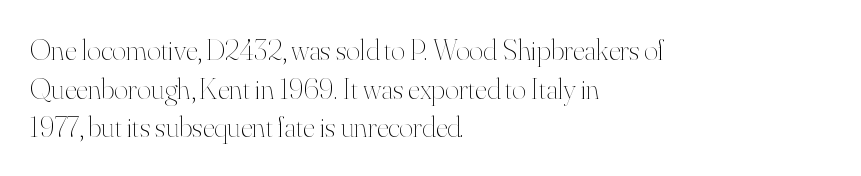
Q: Is the text bold? A: No.
Q: Is the text italic (slanted)? A: No, it is upright.
Q: Is the text underlined? A: No.
Q: How is the paragraph aligned? A: Left-aligned.
Q: Is the spacing between letters normal or unusually wide? A: Normal.
Q: Is the spacing between lines tight, normal or loose? A: Normal.
Q: Width (condensed, normal, or wide)? A: Normal.
Q: Stroke contrast? A: High.
Q: x-height? A: Small.
Q: Monospaced? A: No.
